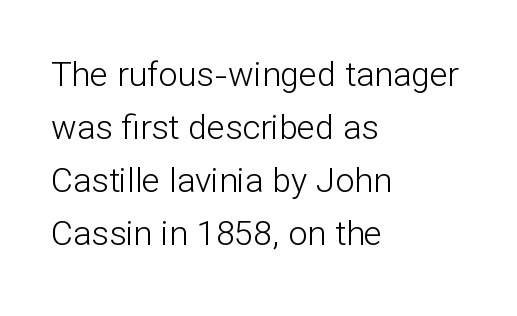
Q: Is the text bold? A: No.
Q: Is the text italic (slanted)? A: No, it is upright.
Q: Is the typeface a serif or a sans-serif typeface? A: Sans-serif.
Q: Is the text underlined? A: No.
Q: How is the paragraph aligned? A: Left-aligned.
Q: Is the spacing between letters normal or unusually wide? A: Normal.
Q: Is the spacing between lines tight, normal or loose? A: Normal.
Q: Width (condensed, normal, or wide)? A: Normal.
Q: Stroke contrast? A: Low.
Q: x-height? A: Medium.
Q: Monospaced? A: No.
